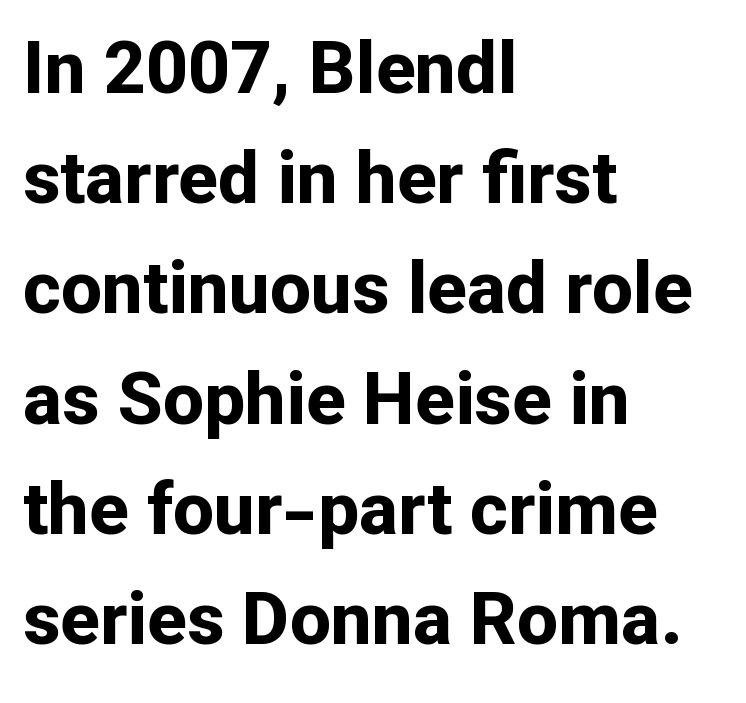
Q: Is the text bold? A: Yes.
Q: Is the text italic (slanted)? A: No, it is upright.
Q: Is the typeface a serif or a sans-serif typeface? A: Sans-serif.
Q: Is the text underlined? A: No.
Q: How is the paragraph aligned? A: Left-aligned.
Q: Is the spacing between letters normal or unusually wide? A: Normal.
Q: Is the spacing between lines tight, normal or loose? A: Normal.
Q: Width (condensed, normal, or wide)? A: Normal.
Q: Stroke contrast? A: Low.
Q: x-height? A: Medium.
Q: Monospaced? A: No.
